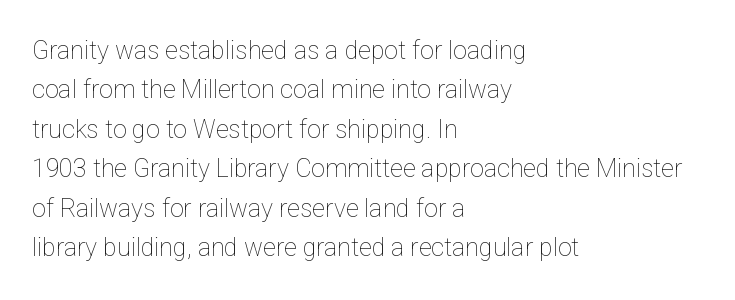
Q: Is the text bold? A: No.
Q: Is the text italic (slanted)? A: No, it is upright.
Q: Is the text underlined? A: No.
Q: How is the paragraph aligned? A: Left-aligned.
Q: Is the spacing between letters normal or unusually wide? A: Normal.
Q: Is the spacing between lines tight, normal or loose? A: Normal.
